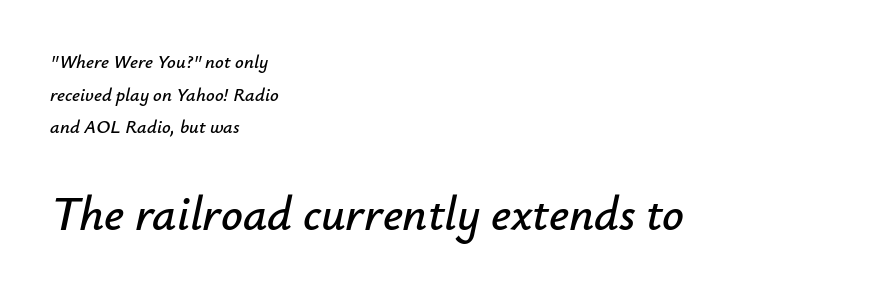
{"italic": "yes", "lean": "right", "slant_degrees": 12, "width": "normal", "stroke_contrast": "low", "x_height": "small", "monospaced": "no", "underline": "no", "align": "left", "line_spacing_ratio": 1.72, "letter_spacing": "normal", "letter_spacing_em": 0.0, "larger_block": "second", "size_ratio": 2.53, "glyph_px": 48}
